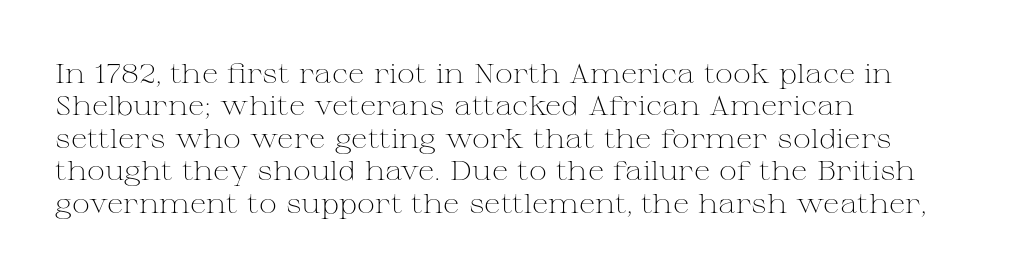
Q: Is the text bold? A: No.
Q: Is the text italic (slanted)? A: No, it is upright.
Q: Is the text underlined? A: No.
Q: How is the paragraph aligned? A: Left-aligned.
Q: Is the spacing between letters normal or unusually wide? A: Normal.
